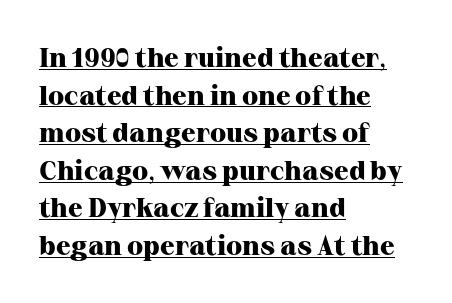
The image shows 27 px bold type, upright; set left-aligned, normal line spacing (1.39x), normal letter spacing, underlined.
